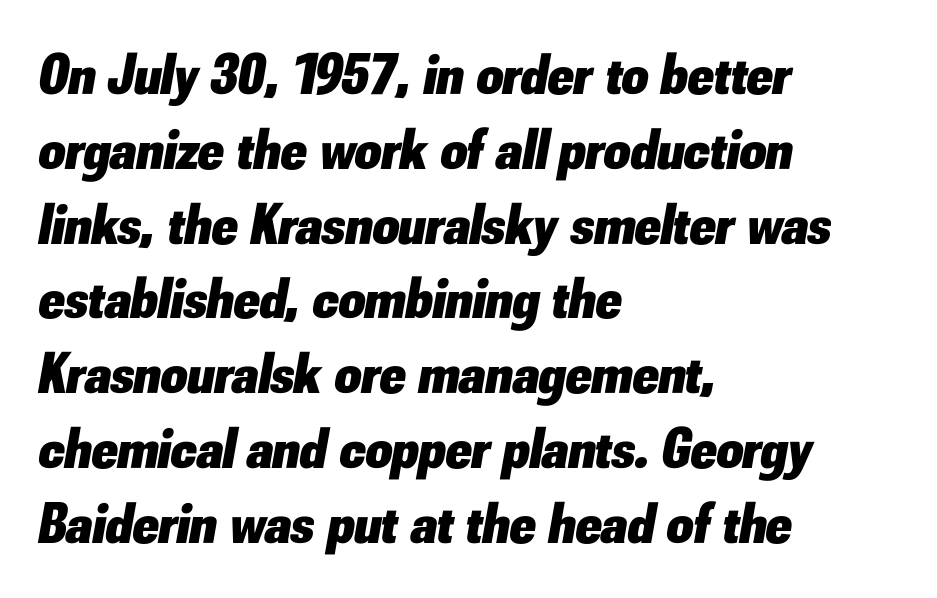
Q: Is the text bold? A: Yes.
Q: Is the text italic (slanted)? A: Yes, it leans right by about 10 degrees.
Q: Is the text underlined? A: No.
Q: How is the paragraph aligned? A: Left-aligned.
Q: Is the spacing between letters normal or unusually wide? A: Normal.
Q: Is the spacing between lines tight, normal or loose? A: Normal.
Q: Width (condensed, normal, or wide)? A: Normal.
Q: Stroke contrast? A: Low.
Q: x-height? A: Small.
Q: Monospaced? A: No.
